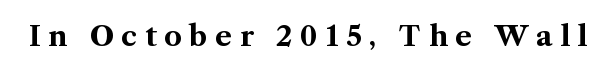
{"serif": "yes", "italic": "no", "bold": "yes", "weight": "bold", "width": "normal", "stroke_contrast": "medium", "x_height": "medium", "monospaced": "no", "underline": "no", "letter_spacing": "wide", "letter_spacing_em": 0.27, "glyph_px": 28}
